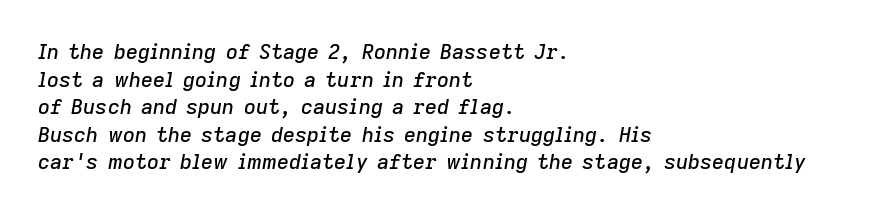
{"italic": "yes", "lean": "right", "slant_degrees": 9, "underline": "no", "align": "left", "line_spacing": "normal", "line_spacing_ratio": 1.31, "letter_spacing": "normal", "letter_spacing_em": 0.0, "glyph_px": 21}
